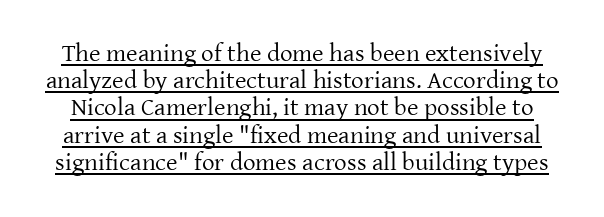
The image shows 25 px text type, upright; set tight line spacing (1.09x), normal letter spacing, underlined.
